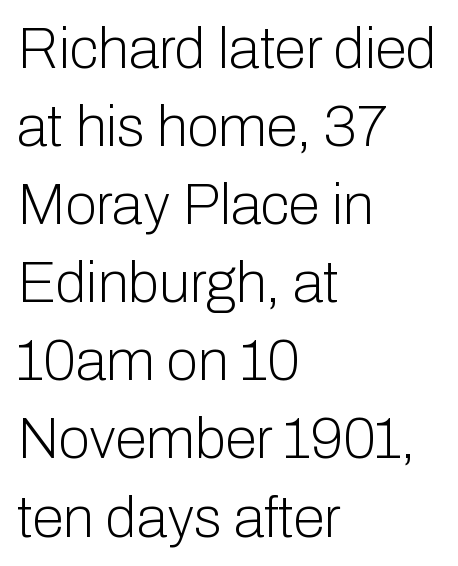
The image shows 57 px light sans-serif type, upright; set left-aligned, normal line spacing (1.37x), normal letter spacing, not underlined; low stroke contrast and a medium x-height.
